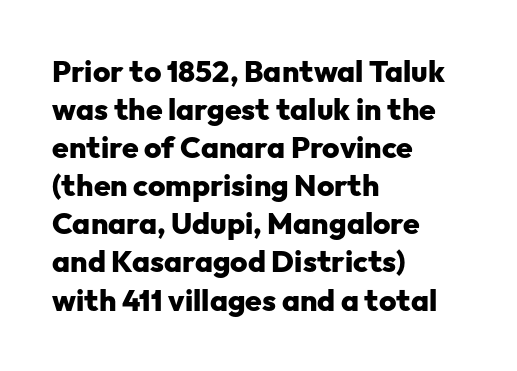
Q: Is the text bold? A: Yes.
Q: Is the text italic (slanted)? A: No, it is upright.
Q: Is the typeface a serif or a sans-serif typeface? A: Sans-serif.
Q: Is the text underlined? A: No.
Q: How is the paragraph aligned? A: Left-aligned.
Q: Is the spacing between letters normal or unusually wide? A: Normal.
Q: Is the spacing between lines tight, normal or loose? A: Normal.
Q: Width (condensed, normal, or wide)? A: Normal.
Q: Stroke contrast? A: Low.
Q: x-height? A: Medium.
Q: Monospaced? A: No.
